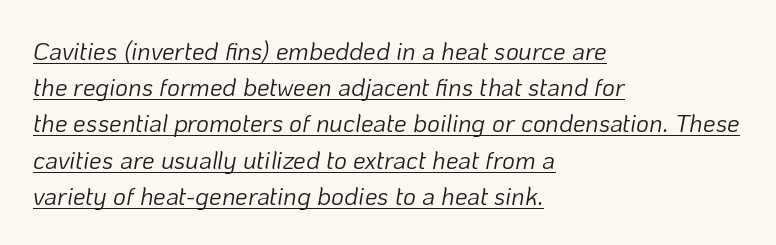
{"italic": "yes", "lean": "right", "slant_degrees": 10, "bold": "no", "underline": "yes", "align": "left", "line_spacing": "normal", "line_spacing_ratio": 1.45, "letter_spacing": "normal", "letter_spacing_em": 0.0, "glyph_px": 25}
